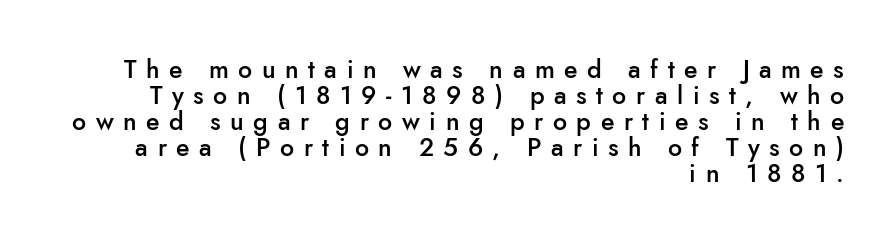
The image shows 25 px text type, upright; set right-aligned, tight line spacing (1.04x), unusually wide letter spacing (+0.38 em), not underlined.
